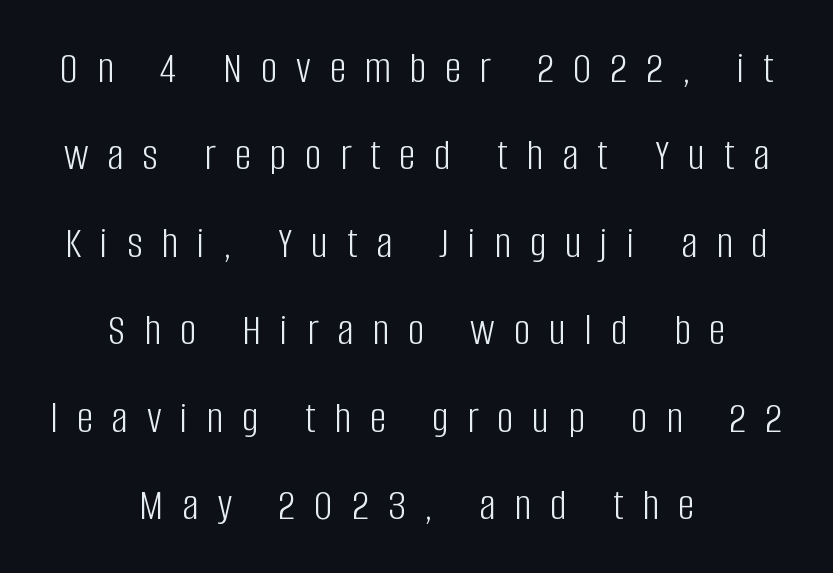
{"serif": "no", "italic": "no", "bold": "no", "weight": "light", "width": "condensed", "stroke_contrast": "low", "x_height": "large", "monospaced": "no", "underline": "no", "align": "center", "line_spacing": "loose", "line_spacing_ratio": 1.9, "letter_spacing": "wide", "letter_spacing_em": 0.41, "glyph_px": 46}
